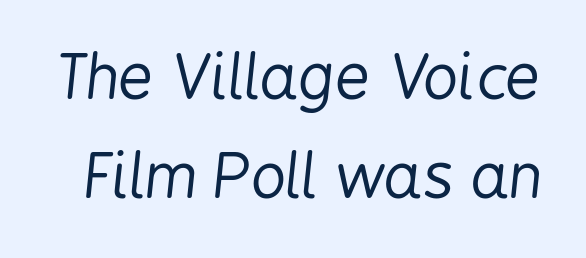
Q: Is the text bold? A: No.
Q: Is the text italic (slanted)? A: Yes, it leans right by about 6 degrees.
Q: Is the text underlined? A: No.
Q: Is the spacing between letters normal or unusually wide? A: Normal.
Q: Is the spacing between lines tight, normal or loose? A: Normal.
Q: Width (condensed, normal, or wide)? A: Condensed.
Q: Stroke contrast? A: Low.
Q: x-height? A: Medium.
Q: Monospaced? A: No.
